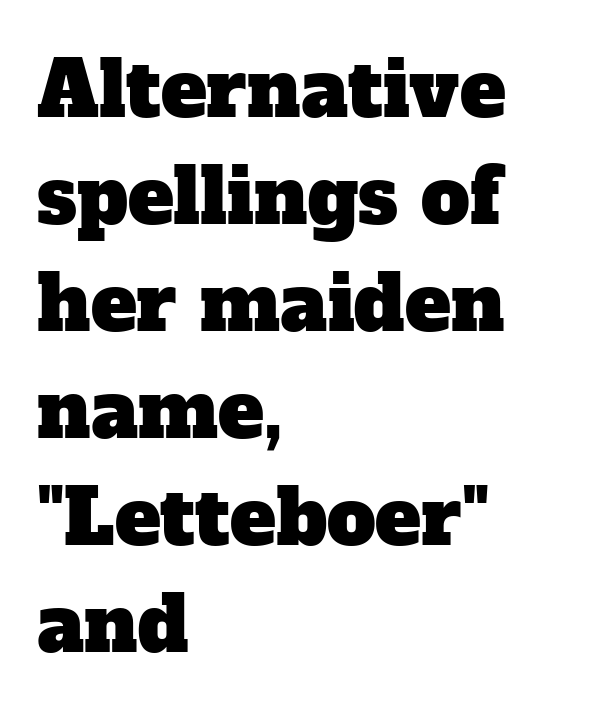
Q: Is the typeface a serif or a sans-serif typeface? A: Serif.
Q: Is the text underlined? A: No.
Q: How is the paragraph aligned? A: Left-aligned.
Q: Is the spacing between letters normal or unusually wide? A: Normal.
Q: Is the spacing between lines tight, normal or loose? A: Normal.
Q: Width (condensed, normal, or wide)? A: Normal.
Q: Stroke contrast? A: Low.
Q: x-height? A: Medium.
Q: Monospaced? A: No.
